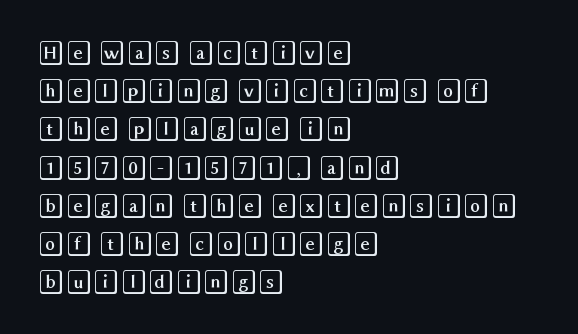
The image shows 25 px text type, upright; set left-aligned, normal line spacing (1.53x), normal letter spacing, not underlined.
